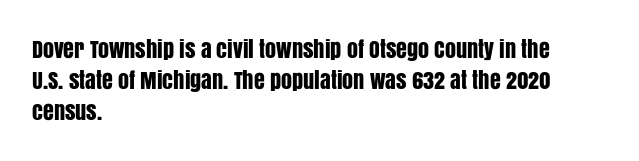
Q: Is the text italic (slanted)? A: No, it is upright.
Q: Is the text underlined? A: No.
Q: How is the paragraph aligned? A: Left-aligned.
Q: Is the spacing between letters normal or unusually wide? A: Normal.
Q: Is the spacing between lines tight, normal or loose? A: Normal.
